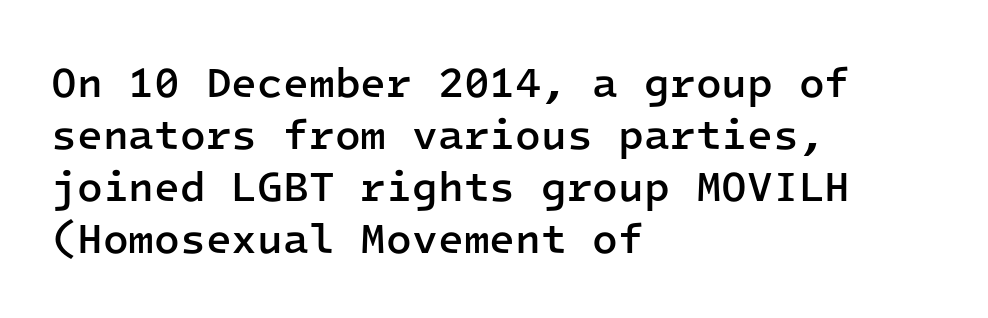
Q: Is the text bold? A: Semi-bold.
Q: Is the text italic (slanted)? A: No, it is upright.
Q: Is the typeface a serif or a sans-serif typeface? A: Sans-serif.
Q: Is the text underlined? A: No.
Q: How is the paragraph aligned? A: Left-aligned.
Q: Is the spacing between letters normal or unusually wide? A: Normal.
Q: Width (condensed, normal, or wide)? A: Normal.
Q: Stroke contrast? A: Low.
Q: x-height? A: Medium.
Q: Monospaced? A: Yes.
